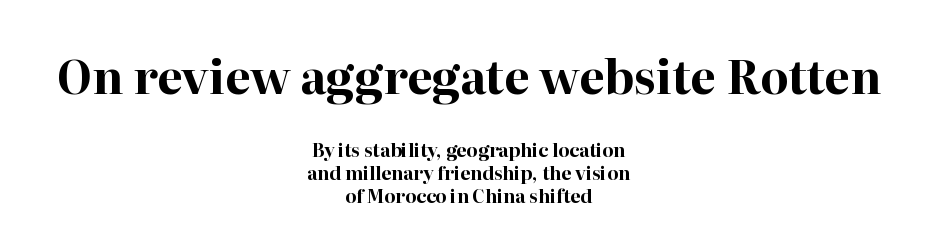
{"serif": "yes", "italic": "no", "bold": "yes", "weight": "bold", "width": "normal", "stroke_contrast": "high", "x_height": "medium", "monospaced": "no", "underline": "no", "align": "center", "line_spacing": "normal", "line_spacing_ratio": 1.28, "letter_spacing": "normal", "letter_spacing_em": 0.0, "larger_block": "first", "size_ratio": 2.56, "glyph_px": 46}
